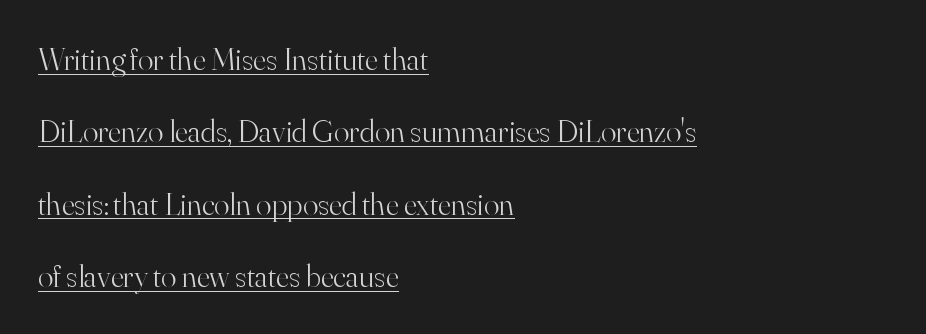
Q: Is the text bold? A: No.
Q: Is the text italic (slanted)? A: No, it is upright.
Q: Is the typeface a serif or a sans-serif typeface? A: Serif.
Q: Is the text underlined? A: Yes.
Q: How is the paragraph aligned? A: Left-aligned.
Q: Is the spacing between letters normal or unusually wide? A: Normal.
Q: Is the spacing between lines tight, normal or loose? A: Loose.
Q: Width (condensed, normal, or wide)? A: Normal.
Q: Stroke contrast? A: High.
Q: x-height? A: Small.
Q: Monospaced? A: No.
